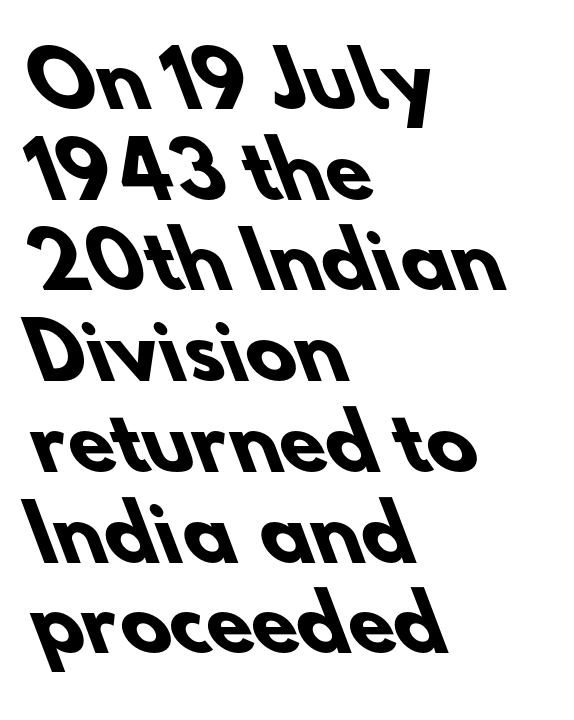
The image shows 75 px heavy sans-serif type; set left-aligned, line spacing 1.21x, normal letter spacing, not underlined; low stroke contrast and a small x-height.
